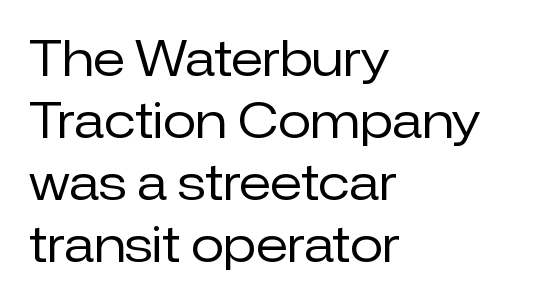
The image shows 48 px regular-weight sans-serif type, upright; set left-aligned, normal line spacing (1.29x), normal letter spacing, not underlined; low stroke contrast and a medium x-height.
